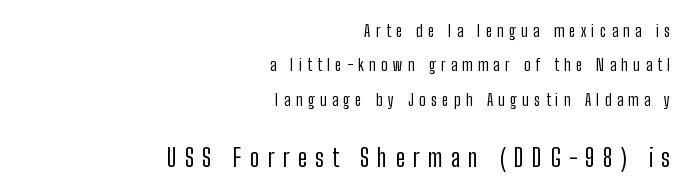
Q: Is the text bold? A: No.
Q: Is the text italic (slanted)? A: No, it is upright.
Q: Is the text underlined? A: No.
Q: How is the paragraph aligned? A: Right-aligned.
Q: Is the spacing between letters normal or unusually wide? A: Unusually wide.
Q: Is the spacing between lines tight, normal or loose? A: Loose.
Q: Which block of text is set in a larger size, the first (top) or the second (bottom)? A: The second (bottom) one.
